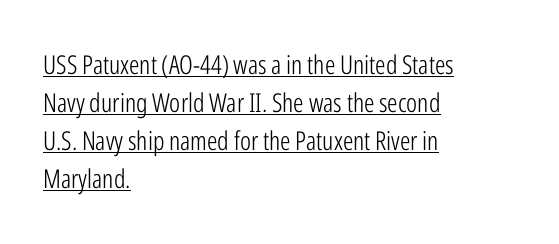
{"italic": "no", "bold": "no", "underline": "yes", "align": "left", "line_spacing": "normal", "line_spacing_ratio": 1.46, "letter_spacing": "normal", "letter_spacing_em": 0.0, "glyph_px": 26}
